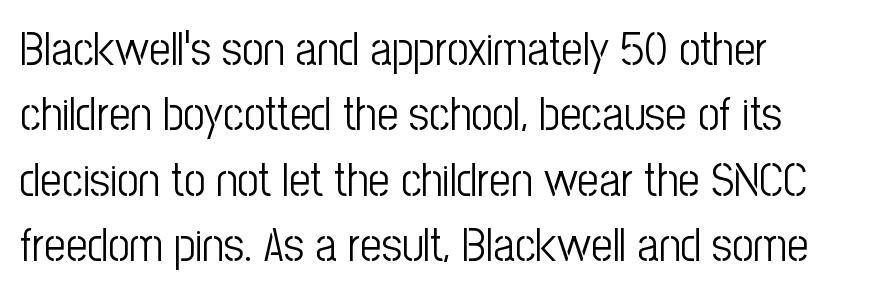
{"serif": "no", "italic": "no", "bold": "no", "weight": "light", "width": "condensed", "stroke_contrast": "low", "x_height": "medium", "monospaced": "no", "underline": "no", "align": "left", "line_spacing": "normal", "line_spacing_ratio": 1.39, "letter_spacing": "normal", "letter_spacing_em": 0.0, "glyph_px": 47}
